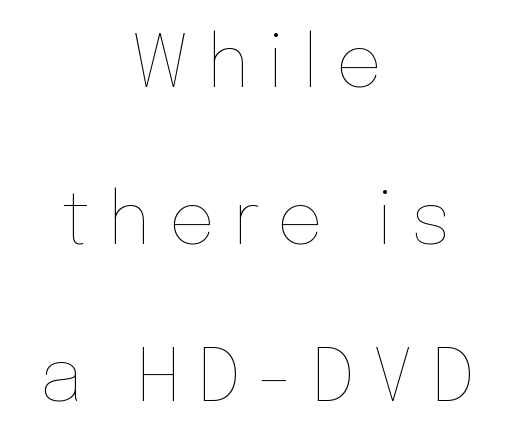
{"italic": "no", "bold": "no", "weight": "thin", "width": "normal", "stroke_contrast": "low", "x_height": "medium", "monospaced": "no", "underline": "no", "align": "center", "line_spacing": "loose", "line_spacing_ratio": 2.15, "letter_spacing": "wide", "letter_spacing_em": 0.24, "glyph_px": 73}
